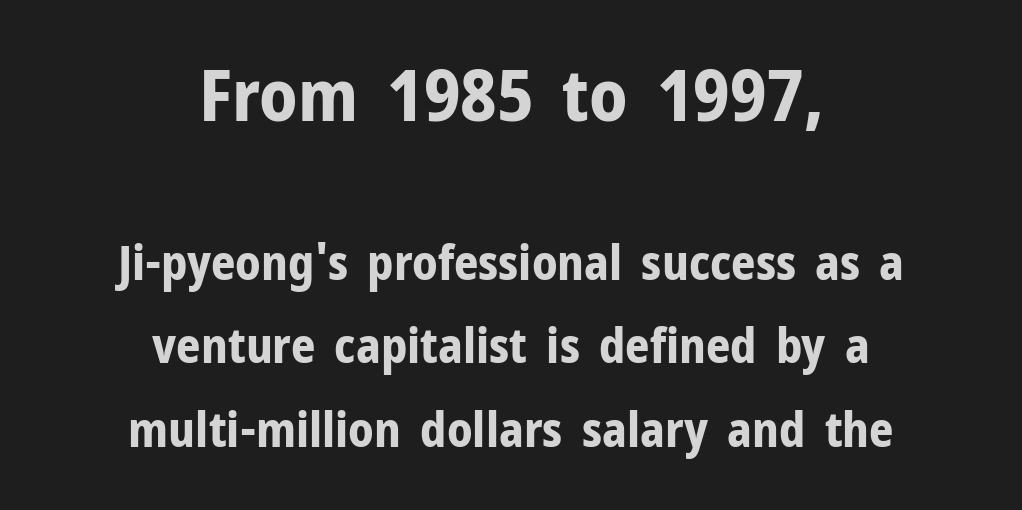
{"serif": "no", "italic": "no", "bold": "yes", "weight": "bold", "width": "normal", "stroke_contrast": "low", "x_height": "medium", "monospaced": "no", "underline": "no", "align": "center", "line_spacing_ratio": 1.74, "letter_spacing": "normal", "letter_spacing_em": 0.0, "larger_block": "first", "size_ratio": 1.5, "glyph_px": 72}
